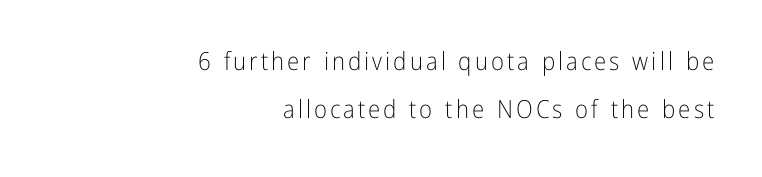
The image shows 25 px text type, upright; set right-aligned, loose line spacing (1.94x), not underlined.
